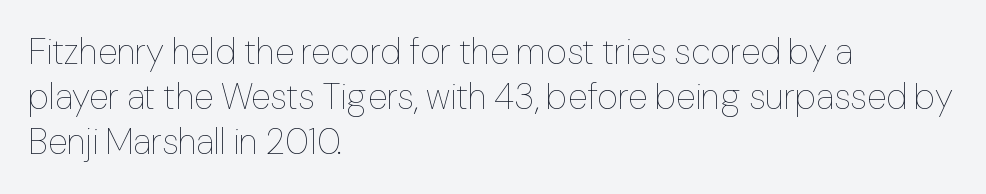
Teacher's note: observe the even left margin — that is flush-left alignment. Honestly, the letter spacing is just normal — you wouldn't notice it. The leading is moderate, giving the passage an even texture. The glyphs are unaccompanied by any horizontal stroke below them. This sample has the flowing, uneven cadence of proportional lettering.
